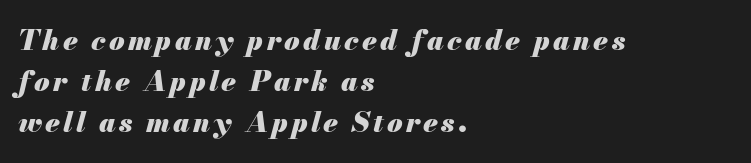
Q: Is the text bold? A: Yes.
Q: Is the text italic (slanted)? A: Yes, it leans right by about 13 degrees.
Q: Is the text underlined? A: No.
Q: How is the paragraph aligned? A: Left-aligned.
Q: Is the spacing between lines tight, normal or loose? A: Normal.
Q: Width (condensed, normal, or wide)? A: Normal.
Q: Stroke contrast? A: Medium.
Q: x-height? A: Small.
Q: Monospaced? A: No.
